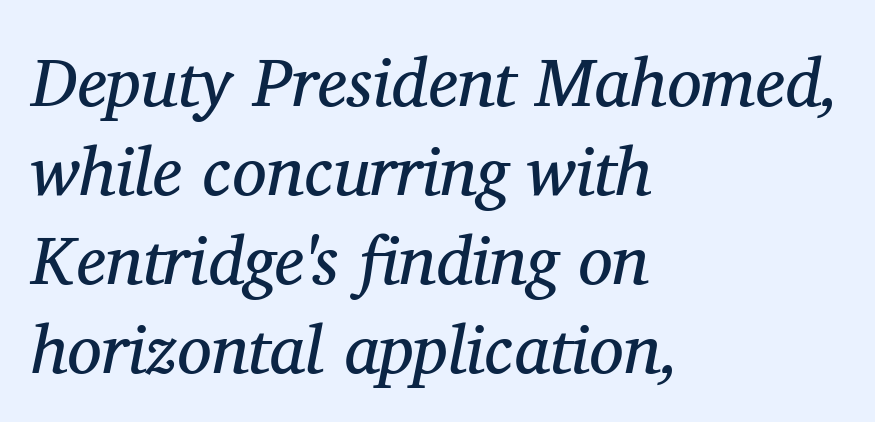
{"serif": "yes", "italic": "yes", "lean": "right", "slant_degrees": 11, "bold": "no", "weight": "regular", "width": "normal", "stroke_contrast": "medium", "x_height": "medium", "monospaced": "no", "underline": "no", "align": "left", "line_spacing": "normal", "line_spacing_ratio": 1.29, "letter_spacing": "normal", "letter_spacing_em": 0.0, "glyph_px": 69}
